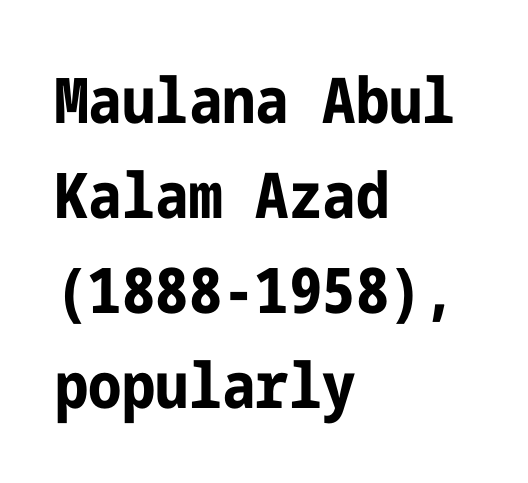
Q: Is the text bold? A: Yes.
Q: Is the text italic (slanted)? A: No, it is upright.
Q: Is the typeface a serif or a sans-serif typeface? A: Sans-serif.
Q: Is the text underlined? A: No.
Q: How is the paragraph aligned? A: Left-aligned.
Q: Is the spacing between letters normal or unusually wide? A: Normal.
Q: Is the spacing between lines tight, normal or loose? A: Normal.
Q: Width (condensed, normal, or wide)? A: Condensed.
Q: Stroke contrast? A: Low.
Q: x-height? A: Medium.
